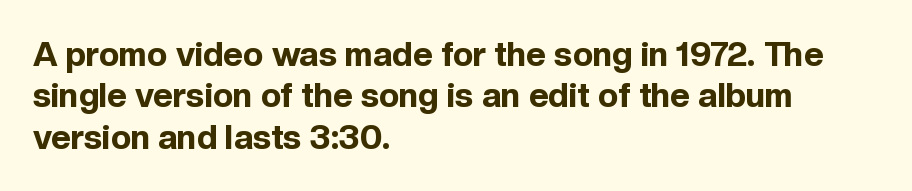
Q: Is the text bold? A: Yes.
Q: Is the text italic (slanted)? A: No, it is upright.
Q: Is the typeface a serif or a sans-serif typeface? A: Sans-serif.
Q: Is the text underlined? A: No.
Q: How is the paragraph aligned? A: Left-aligned.
Q: Is the spacing between letters normal or unusually wide? A: Normal.
Q: Width (condensed, normal, or wide)? A: Normal.
Q: x-height? A: Medium.
Q: Monospaced? A: No.
